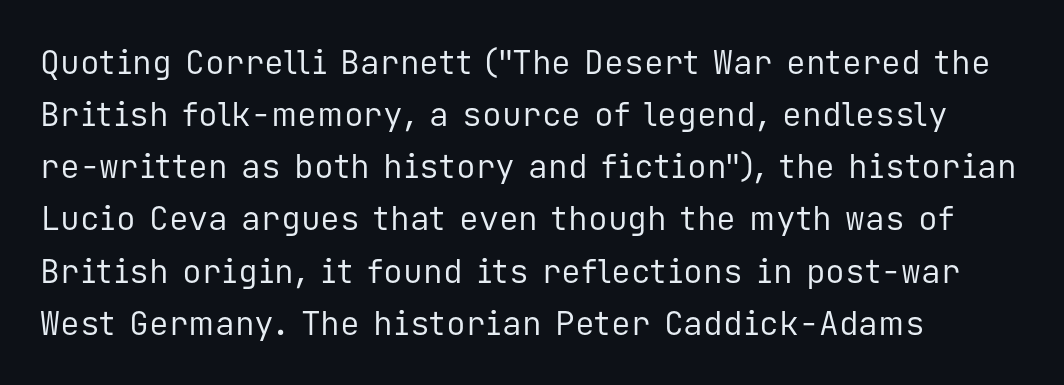
{"serif": "no", "italic": "no", "bold": "no", "weight": "regular", "width": "normal", "stroke_contrast": "low", "x_height": "medium", "monospaced": "yes", "underline": "no", "align": "left", "line_spacing": "normal", "line_spacing_ratio": 1.58, "letter_spacing": "normal", "letter_spacing_em": 0.0, "glyph_px": 33}
